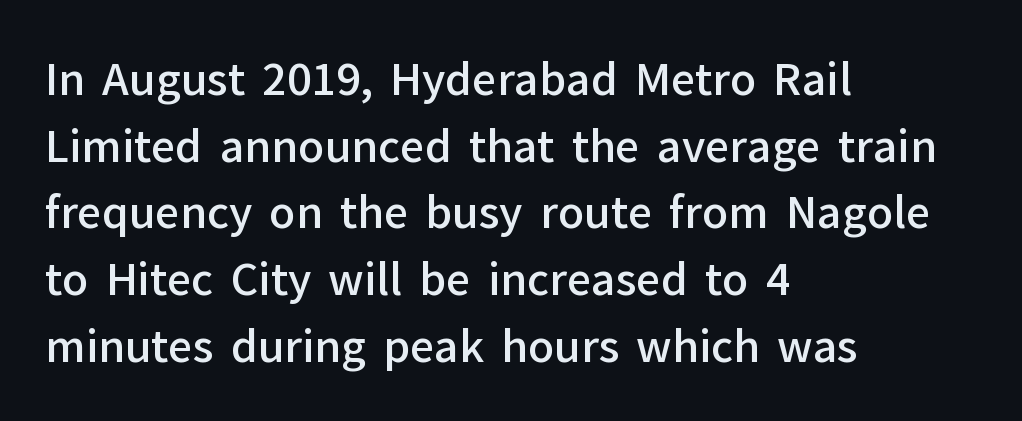
Q: Is the text bold? A: Semi-bold.
Q: Is the text italic (slanted)? A: No, it is upright.
Q: Is the typeface a serif or a sans-serif typeface? A: Sans-serif.
Q: Is the text underlined? A: No.
Q: How is the paragraph aligned? A: Left-aligned.
Q: Is the spacing between letters normal or unusually wide? A: Normal.
Q: Is the spacing between lines tight, normal or loose? A: Normal.
Q: Width (condensed, normal, or wide)? A: Normal.
Q: Stroke contrast? A: Low.
Q: x-height? A: Medium.
Q: Monospaced? A: No.
